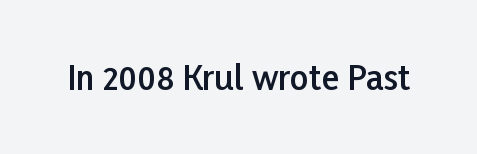
The image shows 33 px semibold sans-serif type, upright; set normal letter spacing, not underlined; low stroke contrast and a medium x-height.
